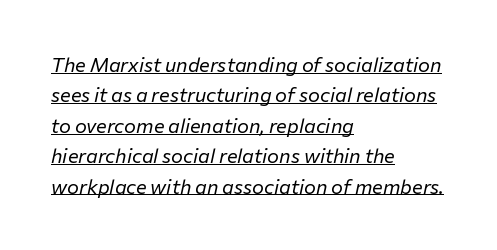
Horizontally, the lines are justified to the leading edge only. Between one letter and the next there's only the usual sliver of space. Quick note: italic. Is there an underline? Yes — a line sits under the letters.
